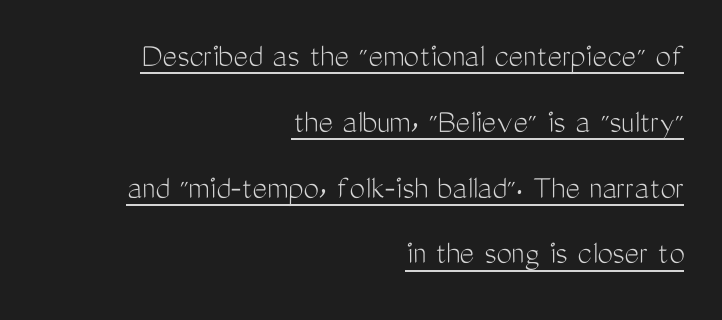
Q: Is the text bold? A: No.
Q: Is the text italic (slanted)? A: No, it is upright.
Q: Is the typeface a serif or a sans-serif typeface? A: Sans-serif.
Q: Is the text underlined? A: Yes.
Q: How is the paragraph aligned? A: Right-aligned.
Q: Is the spacing between letters normal or unusually wide? A: Normal.
Q: Width (condensed, normal, or wide)? A: Condensed.
Q: Stroke contrast? A: Medium.
Q: x-height? A: Medium.
Q: Monospaced? A: No.
